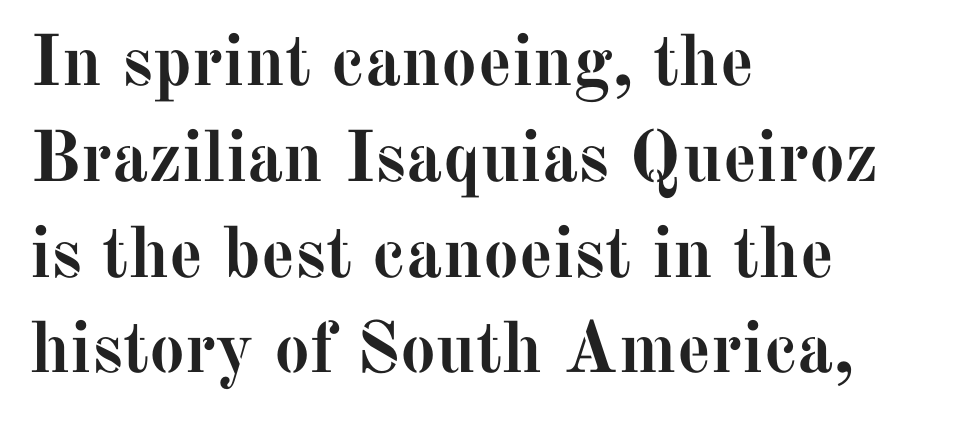
Q: Is the text bold? A: Yes.
Q: Is the text italic (slanted)? A: No, it is upright.
Q: Is the typeface a serif or a sans-serif typeface? A: Serif.
Q: Is the text underlined? A: No.
Q: How is the paragraph aligned? A: Left-aligned.
Q: Is the spacing between letters normal or unusually wide? A: Normal.
Q: Is the spacing between lines tight, normal or loose? A: Normal.
Q: Width (condensed, normal, or wide)? A: Normal.
Q: Stroke contrast? A: Medium.
Q: x-height? A: Medium.
Q: Monospaced? A: No.
